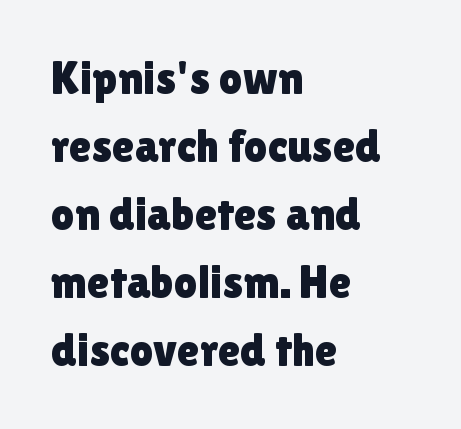
{"serif": "no", "italic": "no", "width": "normal", "x_height": "medium", "monospaced": "no", "underline": "no", "align": "left", "line_spacing": "normal", "line_spacing_ratio": 1.48, "letter_spacing": "normal", "letter_spacing_em": 0.0, "glyph_px": 46}
